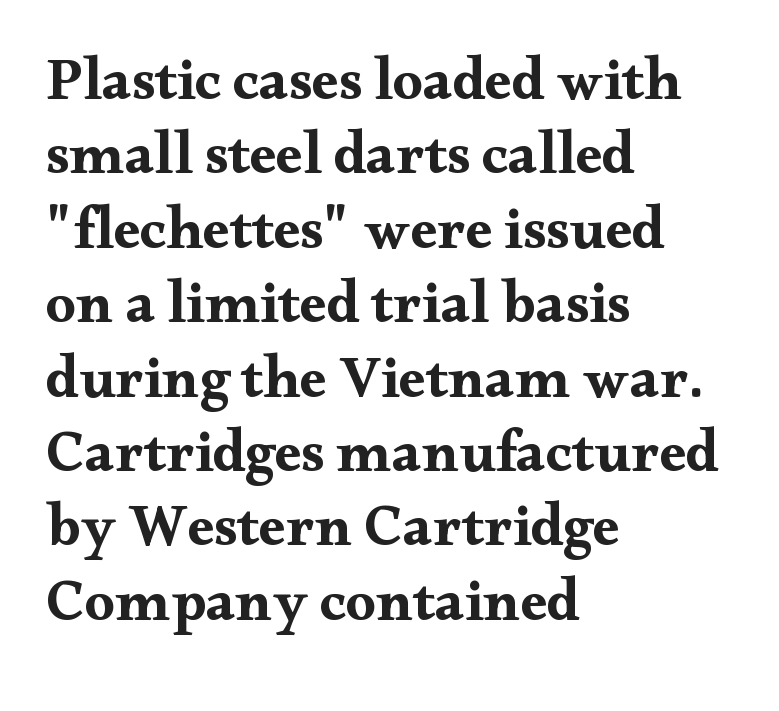
{"serif": "yes", "italic": "no", "bold": "yes", "weight": "bold", "width": "wide", "stroke_contrast": "medium", "x_height": "small", "monospaced": "no", "underline": "no", "align": "left", "line_spacing_ratio": 1.24, "letter_spacing": "normal", "letter_spacing_em": 0.0, "glyph_px": 60}
